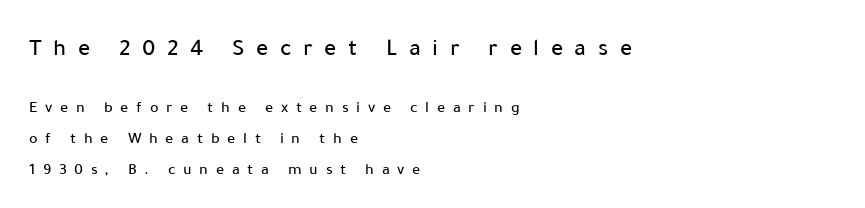
The image shows 24 px text type, upright; set left-aligned, loose line spacing (1.92x), unusually wide letter spacing (+0.48 em), not underlined; the first (top) block is 1.5x larger.
